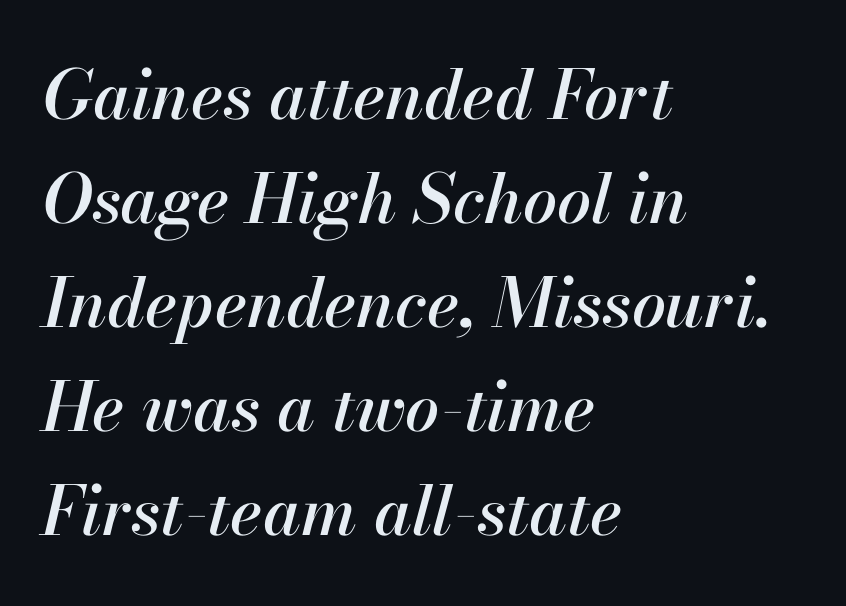
{"italic": "yes", "lean": "right", "slant_degrees": 13, "width": "normal", "stroke_contrast": "high", "x_height": "small", "monospaced": "no", "underline": "no", "align": "left", "line_spacing": "normal", "line_spacing_ratio": 1.53, "letter_spacing": "normal", "letter_spacing_em": 0.0, "glyph_px": 68}
